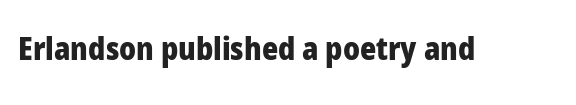
Q: Is the text bold? A: Yes.
Q: Is the text italic (slanted)? A: No, it is upright.
Q: Is the typeface a serif or a sans-serif typeface? A: Sans-serif.
Q: Is the text underlined? A: No.
Q: Is the spacing between letters normal or unusually wide? A: Normal.
Q: Width (condensed, normal, or wide)? A: Normal.
Q: Stroke contrast? A: Low.
Q: x-height? A: Medium.
Q: Monospaced? A: No.
